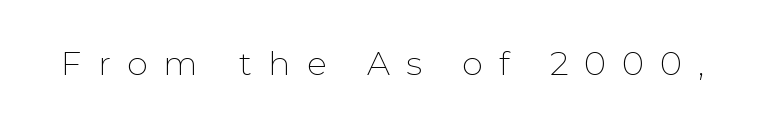
Q: Is the text bold? A: No.
Q: Is the text italic (slanted)? A: No, it is upright.
Q: Is the typeface a serif or a sans-serif typeface? A: Sans-serif.
Q: Is the text underlined? A: No.
Q: Is the spacing between letters normal or unusually wide? A: Unusually wide.
Q: Width (condensed, normal, or wide)? A: Normal.
Q: Stroke contrast? A: Low.
Q: x-height? A: Medium.
Q: Monospaced? A: No.
